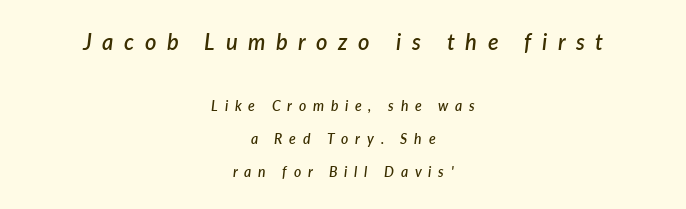
{"italic": "yes", "lean": "right", "slant_degrees": 7, "bold": "semi", "underline": "no", "align": "center", "line_spacing": "loose", "line_spacing_ratio": 2.35, "letter_spacing": "wide", "letter_spacing_em": 0.48, "larger_block": "first", "size_ratio": 1.57, "glyph_px": 22}
